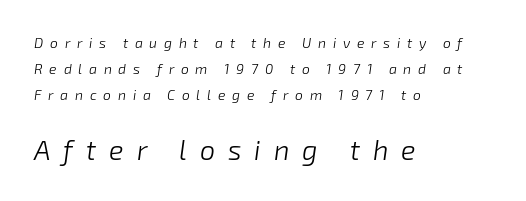
Caption: upper text group reduced, lower text group enlarged. The zone under the glyphs is completely vacant. The letterforms stand isolated, each surrounded by extra space. Designer's note — italics engaged. Weight: regular or lighter.
